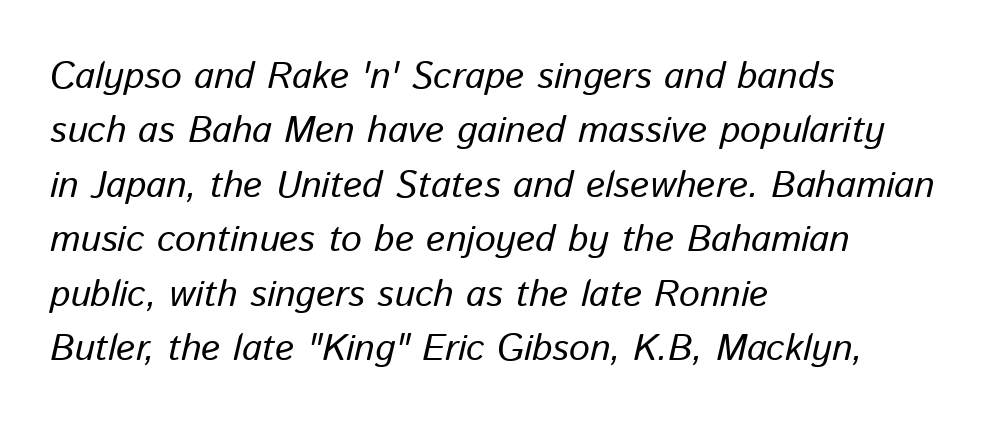
The designer left line spacing at the default. Counters stay open thanks to moderate or lighter strokes. Emphasis-style slanted type is in use. Do the characters align in a grid? No, the font is proportional. Letter spacing: default. The lines are quadded left.
